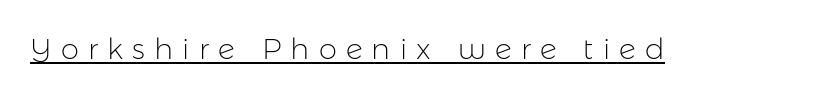
Glyph-to-glyph distance is far greater than everyday printed text. Serif or sans? Sans — the stroke terminals are bare. Compared with a typical body face, this is equally light or lighter still. Think of a printed novel: that variable character pitch is what you see here. Decoration check: the copy is underlined. Posture: vertical.
